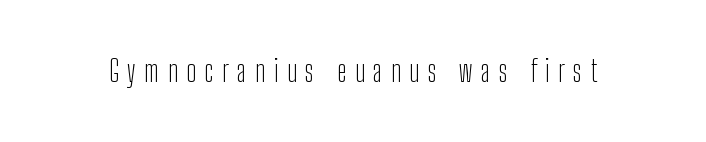
The image shows 29 px light, condensed sans-serif type, upright; set unusually wide letter spacing (+0.29 em), not underlined; low stroke contrast and a medium x-height.
